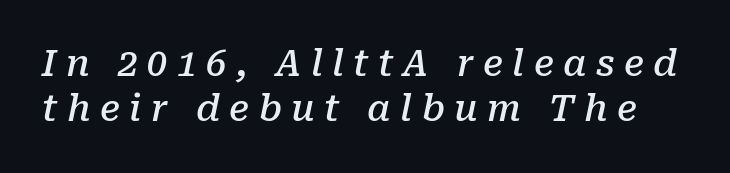
The image shows 36 px semibold serif type, italic (leaning right); set normal line spacing (1.26x), unusually wide letter spacing (+0.26 em), not underlined; low stroke contrast and a medium x-height.
